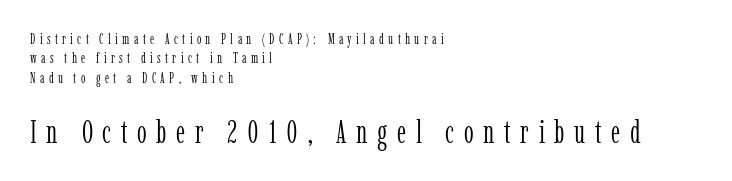
Top chunk: small. Bottom chunk: large. Honestly, there is no underline to notice here at all. Is this a heavy cut? Hardly; it is regular or lighter. The font family rendered here belongs to the serif group. These lines are rendered in a variable-pitch font.
